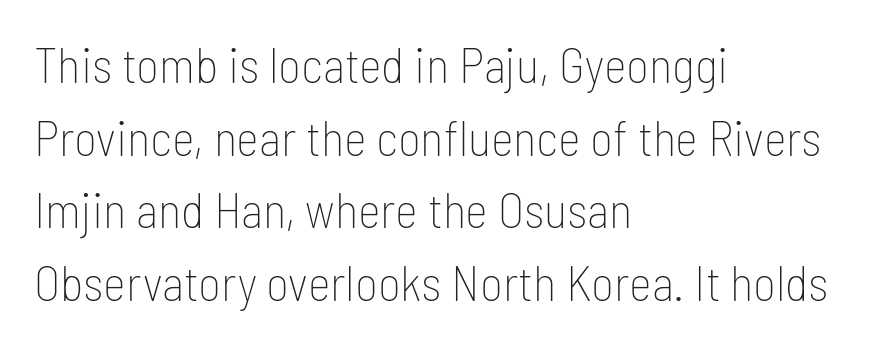
The image shows 49 px thin, condensed sans-serif type, upright; set left-aligned, normal line spacing (1.48x), normal letter spacing, not underlined; low stroke contrast and a medium x-height.
